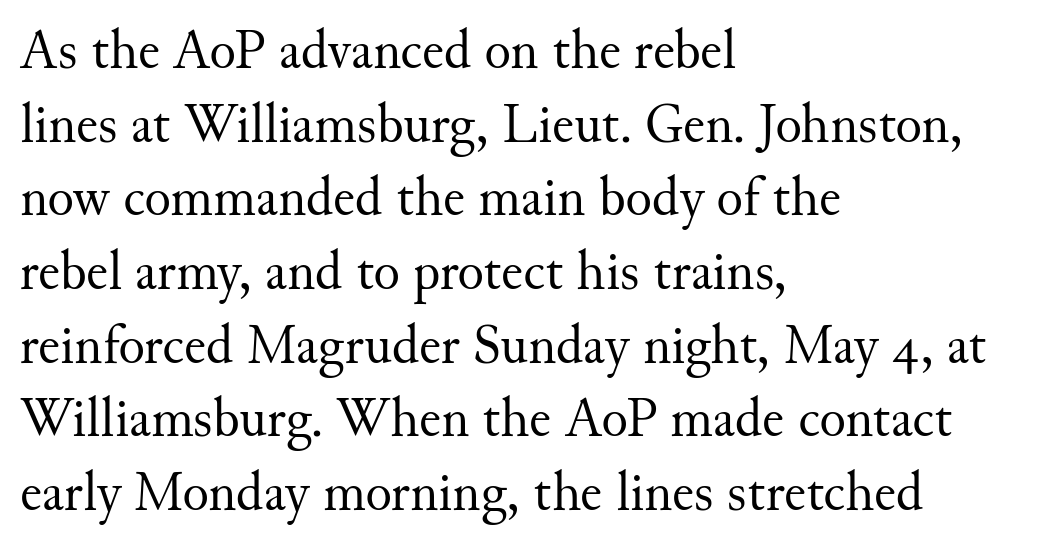
{"serif": "yes", "italic": "no", "bold": "no", "weight": "regular", "width": "normal", "stroke_contrast": "medium", "x_height": "small", "monospaced": "no", "underline": "no", "align": "left", "line_spacing": "normal", "line_spacing_ratio": 1.34, "letter_spacing": "normal", "letter_spacing_em": 0.0, "glyph_px": 55}
